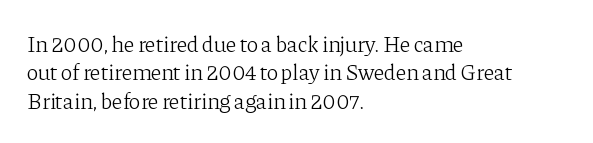
Q: Is the text bold? A: No.
Q: Is the text italic (slanted)? A: No, it is upright.
Q: Is the text underlined? A: No.
Q: How is the paragraph aligned? A: Left-aligned.
Q: Is the spacing between letters normal or unusually wide? A: Normal.
Q: Is the spacing between lines tight, normal or loose? A: Normal.
